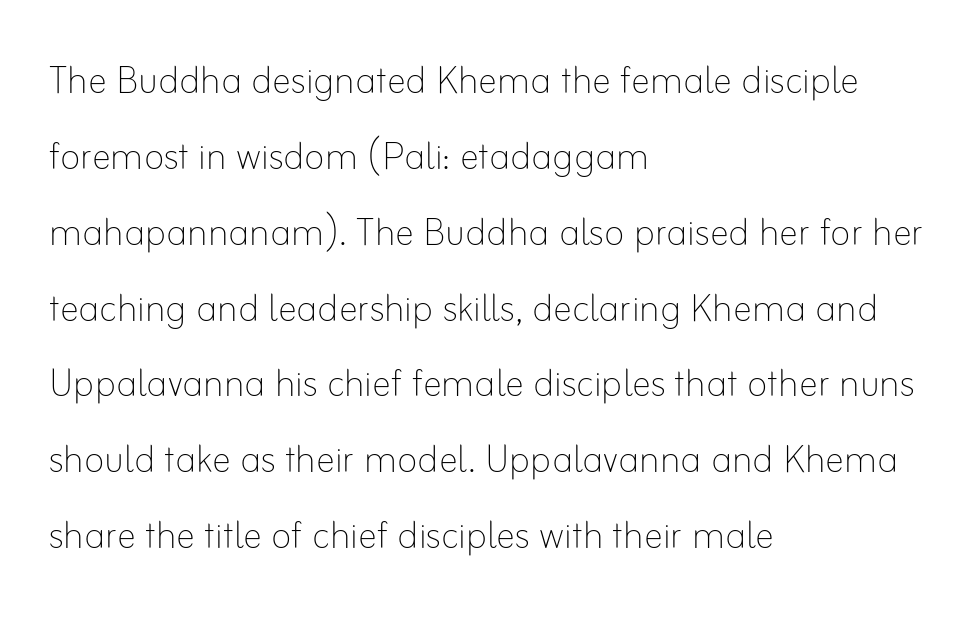
{"italic": "no", "bold": "no", "weight": "thin", "width": "normal", "stroke_contrast": "low", "x_height": "small", "monospaced": "no", "underline": "no", "align": "left", "line_spacing": "normal", "line_spacing_ratio": 1.58, "letter_spacing": "normal", "letter_spacing_em": 0.0, "glyph_px": 48}
